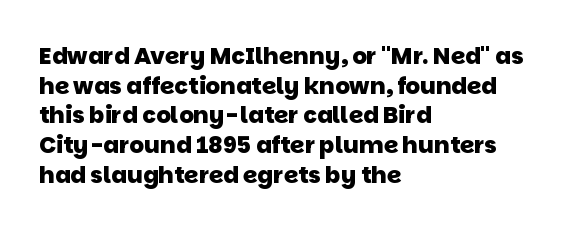
Q: Is the text bold? A: Yes.
Q: Is the text underlined? A: No.
Q: How is the paragraph aligned? A: Left-aligned.
Q: Is the spacing between letters normal or unusually wide? A: Normal.
Q: Is the spacing between lines tight, normal or loose? A: Normal.
